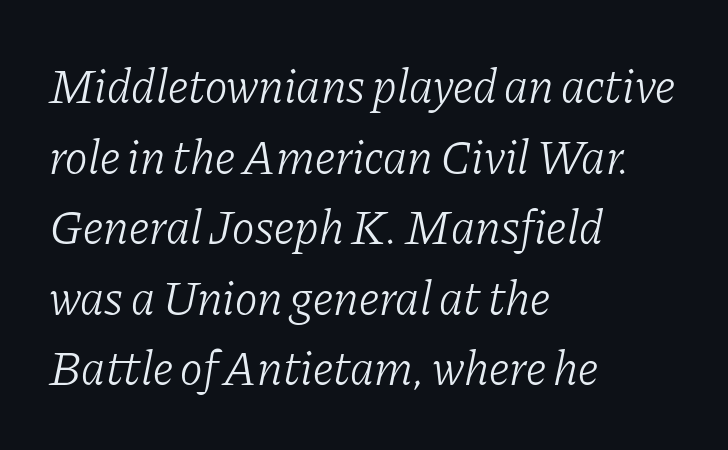
The image shows 48 px light serif type, italic (leaning right); set left-aligned, normal line spacing (1.47x), normal letter spacing, not underlined; low stroke contrast and a medium x-height.
